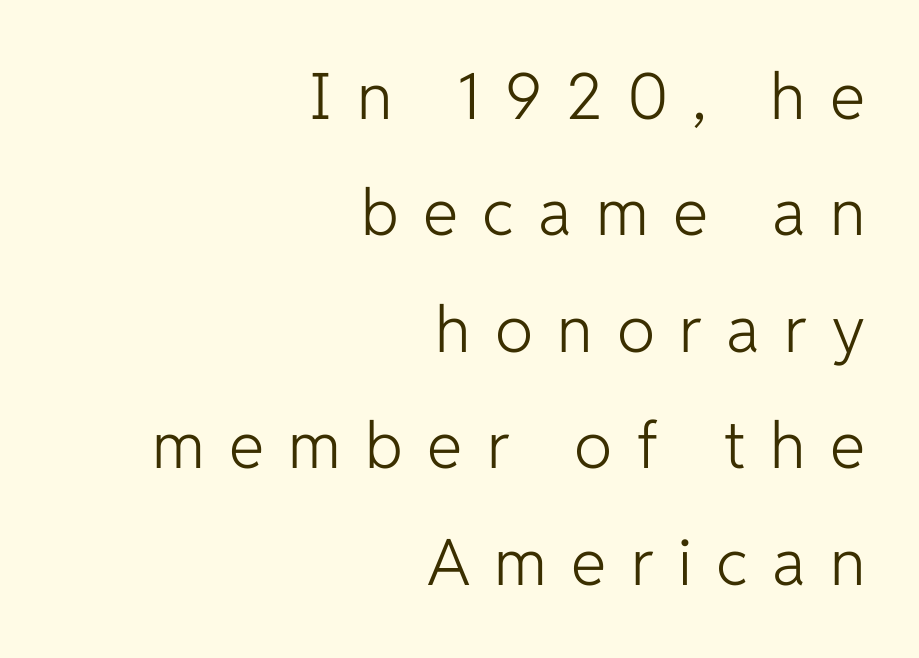
Q: Is the text bold? A: No.
Q: Is the text italic (slanted)? A: No, it is upright.
Q: Is the typeface a serif or a sans-serif typeface? A: Sans-serif.
Q: Is the text underlined? A: No.
Q: How is the paragraph aligned? A: Right-aligned.
Q: Is the spacing between letters normal or unusually wide? A: Unusually wide.
Q: Width (condensed, normal, or wide)? A: Normal.
Q: Stroke contrast? A: Low.
Q: x-height? A: Medium.
Q: Monospaced? A: No.
